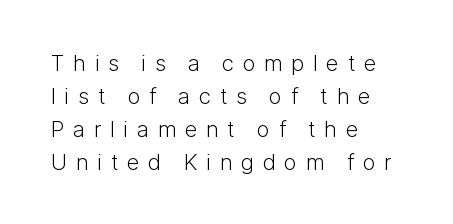
Q: Is the text bold? A: No.
Q: Is the text italic (slanted)? A: No, it is upright.
Q: Is the text underlined? A: No.
Q: How is the paragraph aligned? A: Left-aligned.
Q: Is the spacing between letters normal or unusually wide? A: Unusually wide.
Q: Is the spacing between lines tight, normal or loose? A: Normal.
